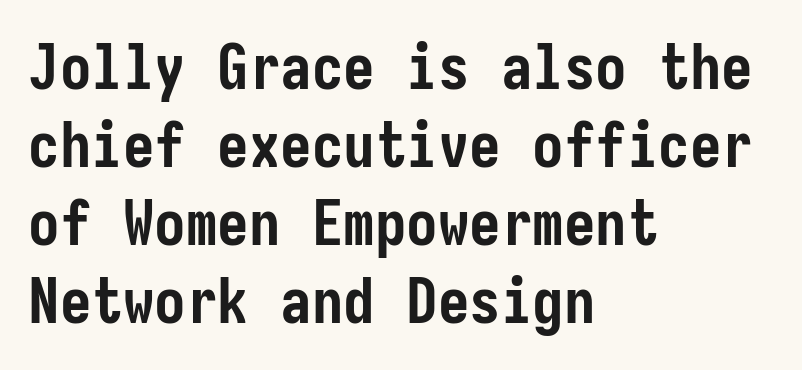
Tracking value appears to be zero — textbook default spacing. All the whitespace from short lines collects on the right. No feet cap the strokes, marking this as sans-serif type. A bare baseline throughout the passage.
